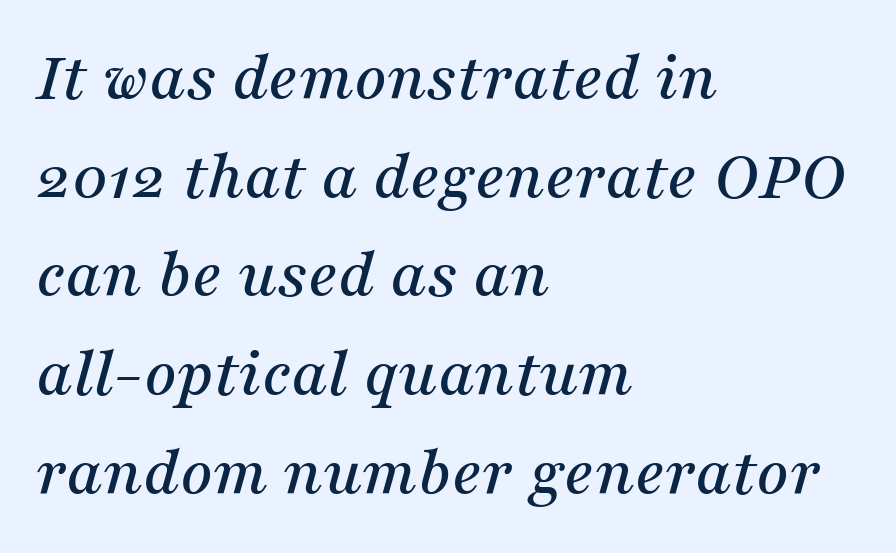
{"serif": "yes", "italic": "yes", "lean": "right", "slant_degrees": 16, "width": "normal", "stroke_contrast": "medium", "x_height": "medium", "monospaced": "no", "underline": "no", "align": "left", "line_spacing": "normal", "line_spacing_ratio": 1.39, "letter_spacing": "normal", "letter_spacing_em": 0.0, "glyph_px": 71}
